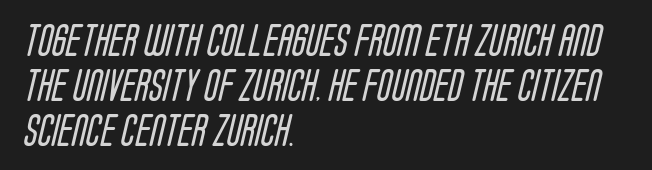
The image shows 33 px regular-weight, condensed sans-serif type; set left-aligned, normal line spacing (1.36x), normal letter spacing, not underlined; low stroke contrast and a large x-height.
